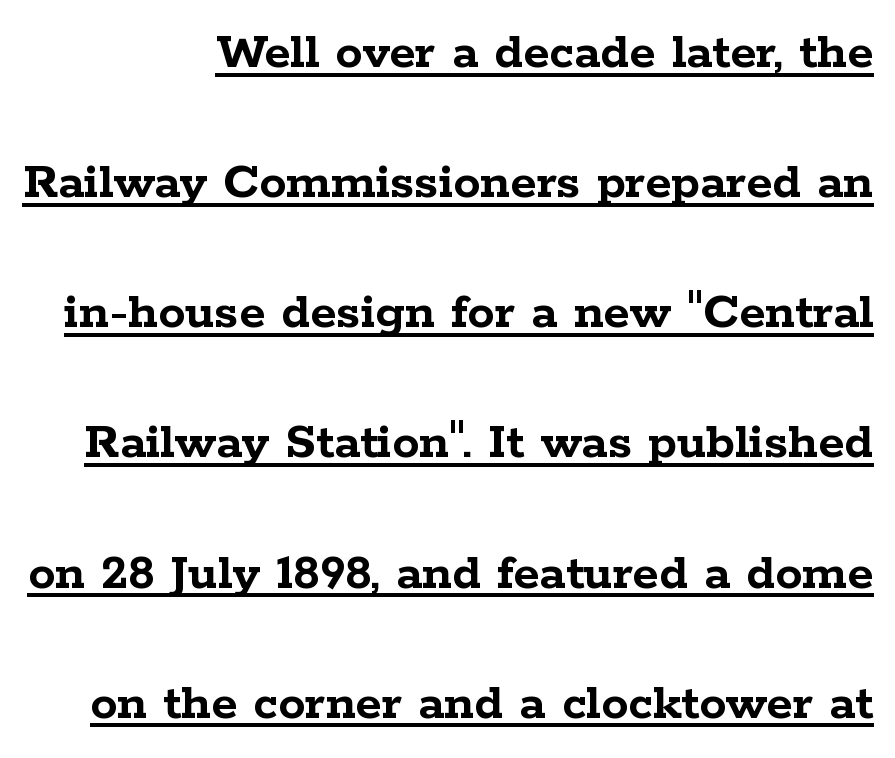
The image shows 54 px semibold, wide serif type, upright; set loose line spacing (2.41x), normal letter spacing, underlined; low stroke contrast and a medium x-height.
